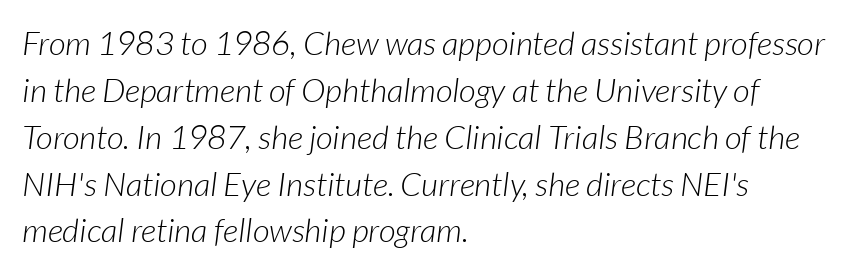
{"italic": "yes", "lean": "right", "slant_degrees": 7, "bold": "no", "weight": "light", "width": "normal", "stroke_contrast": "low", "x_height": "medium", "monospaced": "no", "underline": "no", "align": "left", "line_spacing": "normal", "line_spacing_ratio": 1.42, "letter_spacing": "normal", "letter_spacing_em": 0.0, "glyph_px": 33}
